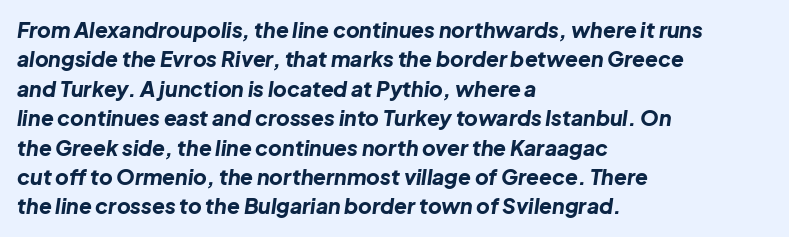
The compositor pushed each line to the left boundary. These words are printed bold, with thick strokes throughout. The lines sit at an ordinary, default distance from one another. A typesetter would mark this as italic. Descenders hang freely into open space. The horizontal fit of the characters is conventional and even.
